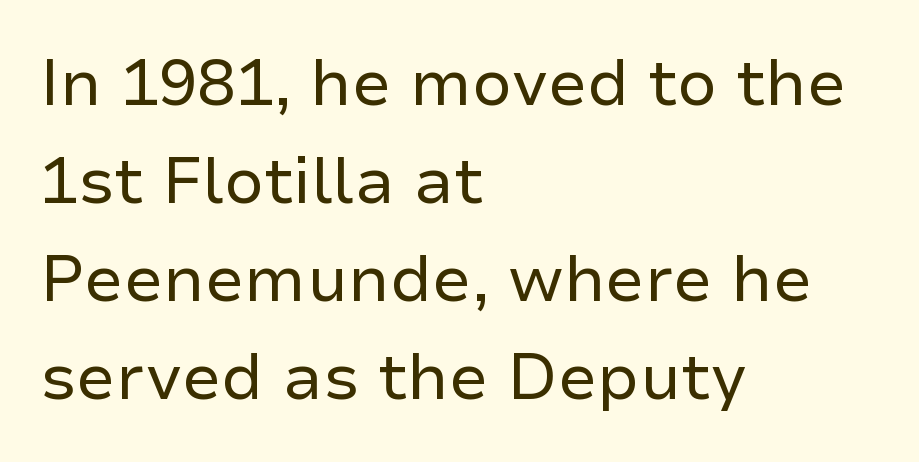
The image shows 64 px regular-weight sans-serif type, upright; set left-aligned, normal line spacing (1.53x), normal letter spacing, not underlined; low stroke contrast and a medium x-height.
